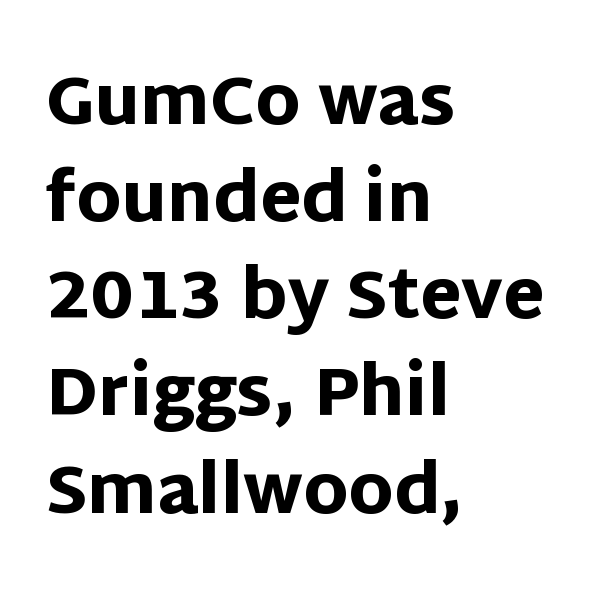
{"serif": "no", "italic": "no", "bold": "yes", "weight": "heavy", "width": "normal", "stroke_contrast": "low", "x_height": "large", "monospaced": "no", "underline": "no", "align": "left", "line_spacing": "normal", "line_spacing_ratio": 1.45, "letter_spacing": "normal", "letter_spacing_em": 0.0, "glyph_px": 67}
